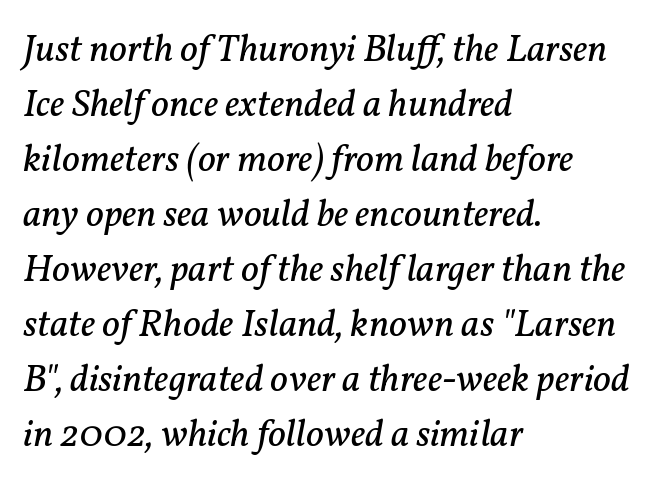
Heaviness? Minimal to ordinary, like unemphasized prose. Line starts are locked; line ends wander. This sample keeps an unexceptional amount of space between lines. Serifs: yes, visible at the terminals of the letterforms.
